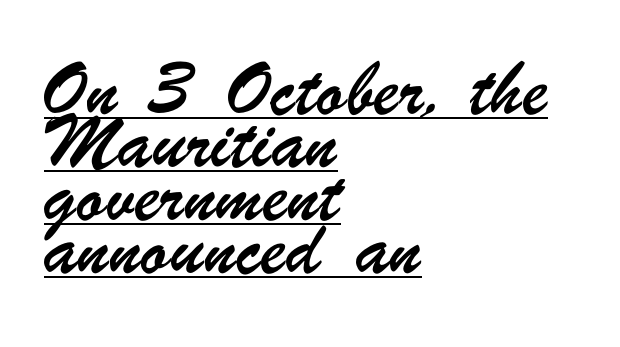
The image shows 34 px condensed sans-serif type; set left-aligned, normal line spacing (1.56x), normal letter spacing, underlined; low stroke contrast and a small x-height.
